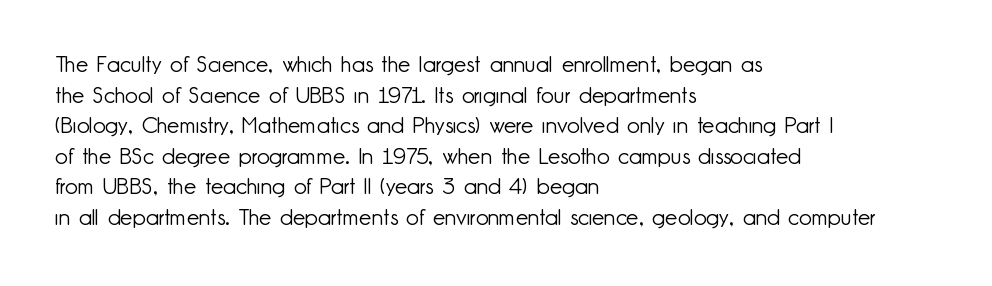
{"italic": "no", "bold": "no", "underline": "no", "align": "left", "line_spacing": "normal", "line_spacing_ratio": 1.39, "letter_spacing": "normal", "letter_spacing_em": 0.0, "glyph_px": 22}
